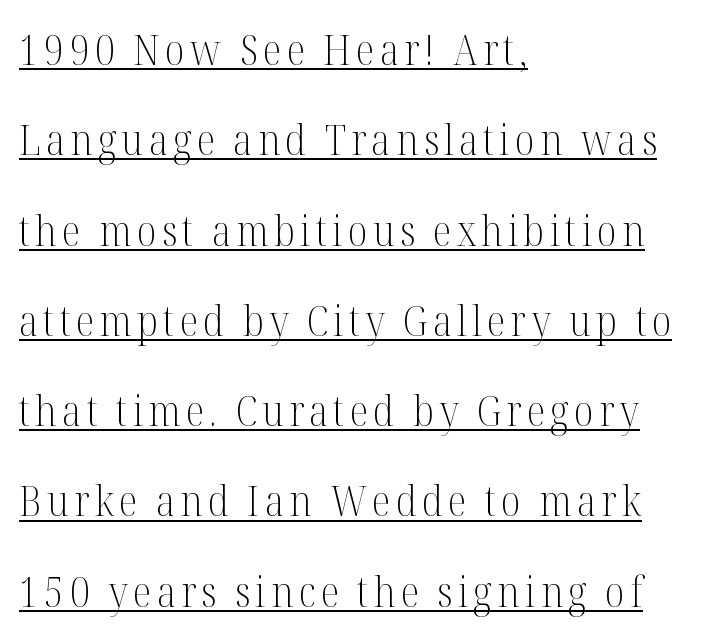
Q: Is the text bold? A: No.
Q: Is the text italic (slanted)? A: No, it is upright.
Q: Is the typeface a serif or a sans-serif typeface? A: Serif.
Q: Is the text underlined? A: Yes.
Q: How is the paragraph aligned? A: Left-aligned.
Q: Is the spacing between lines tight, normal or loose? A: Loose.
Q: Width (condensed, normal, or wide)? A: Condensed.
Q: Stroke contrast? A: Medium.
Q: x-height? A: Medium.
Q: Monospaced? A: No.
